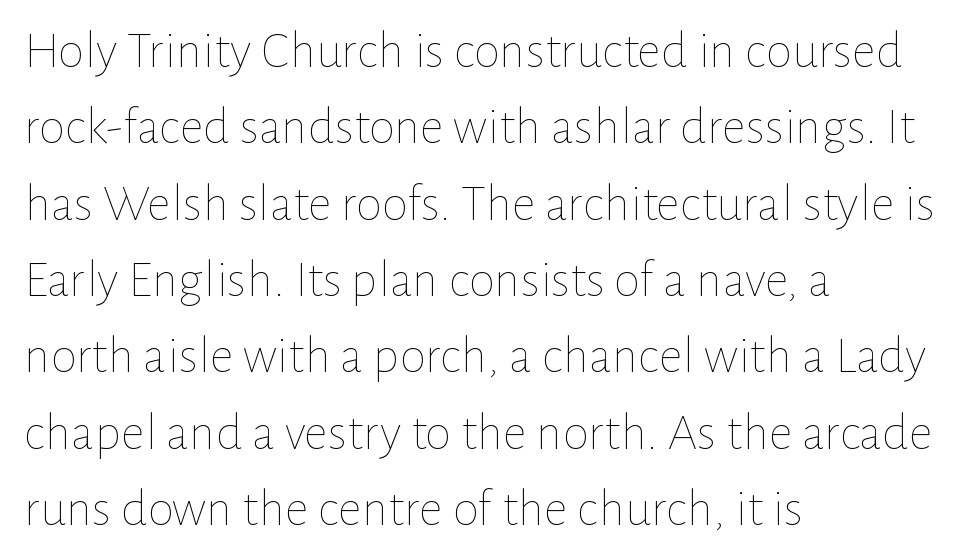
The image shows 53 px thin type, upright; set left-aligned, normal line spacing (1.44x), normal letter spacing, not underlined; low stroke contrast and a medium x-height.
